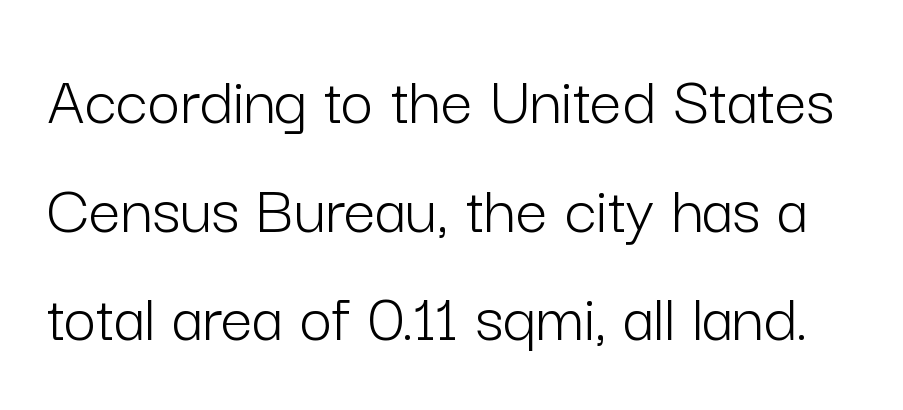
{"serif": "no", "italic": "no", "bold": "no", "weight": "light", "width": "normal", "stroke_contrast": "low", "x_height": "medium", "monospaced": "no", "underline": "no", "line_spacing": "normal", "line_spacing_ratio": 1.53, "letter_spacing": "normal", "letter_spacing_em": 0.0, "glyph_px": 71}
